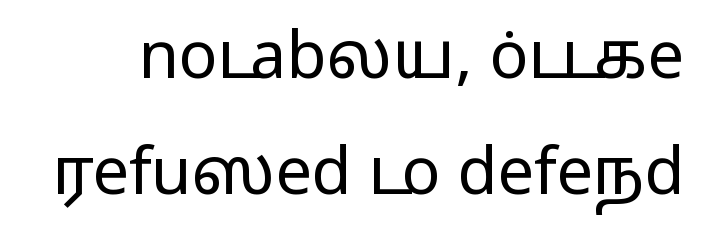
Q: Is the text bold? A: No.
Q: Is the text italic (slanted)? A: No, it is upright.
Q: Is the typeface a serif or a sans-serif typeface? A: Sans-serif.
Q: Is the text underlined? A: No.
Q: Is the spacing between letters normal or unusually wide? A: Normal.
Q: Width (condensed, normal, or wide)? A: Wide.
Q: Stroke contrast? A: Low.
Q: x-height? A: Medium.
Q: Monospaced? A: No.
